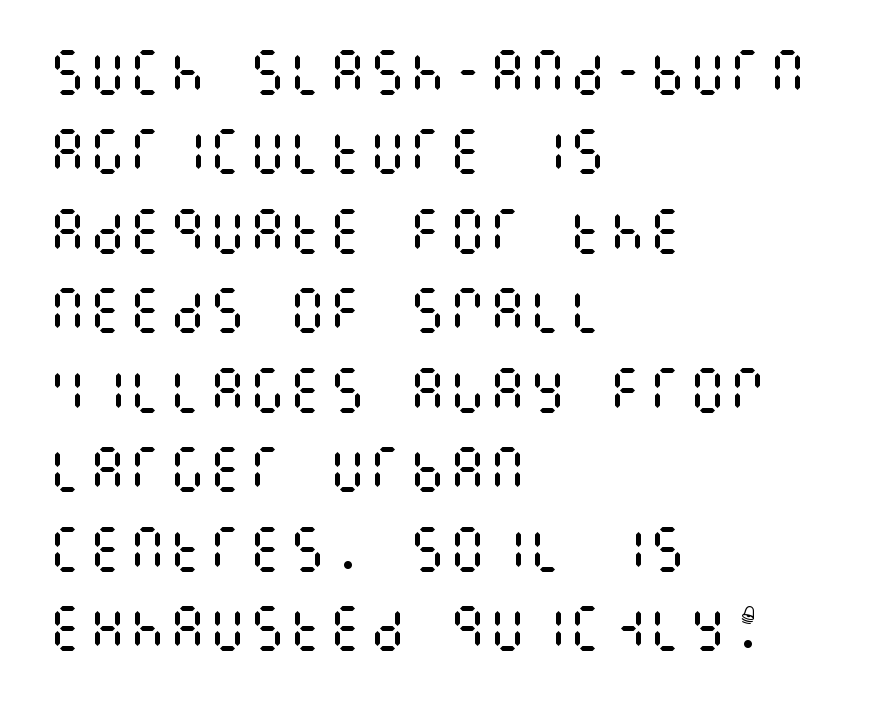
Type without underlining. Vertical strokes here are truly vertical. The vertical gap from one line to the next is medium. Is the block centered? No — it sits flush against the left margin. Weight: regular or lighter. Compared with typical body copy, the letter spacing here is the same.
